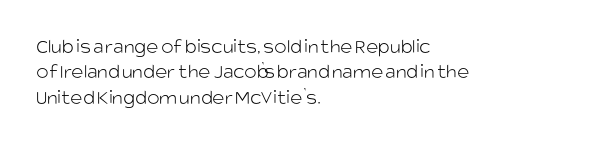
The image shows 21 px text type, upright; set left-aligned, line spacing 1.21x, normal letter spacing, not underlined.
